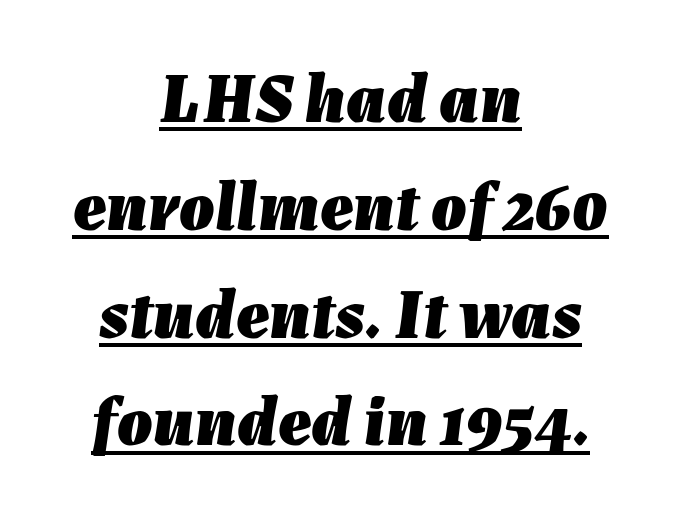
{"italic": "yes", "lean": "right", "slant_degrees": 7, "bold": "yes", "weight": "heavy", "width": "normal", "stroke_contrast": "low", "x_height": "medium", "monospaced": "no", "underline": "yes", "align": "center", "line_spacing": "normal", "line_spacing_ratio": 1.54, "letter_spacing": "normal", "letter_spacing_em": 0.0, "glyph_px": 70}
